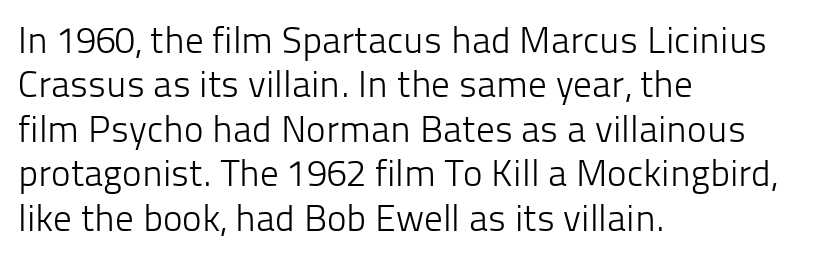
Stems here are at most as thick as an everyday book face. A bare baseline throughout the passage. This sample is left-justified, so line endings fall wherever the words run out. You could call the tracking neutral — neither tight nor loose.
